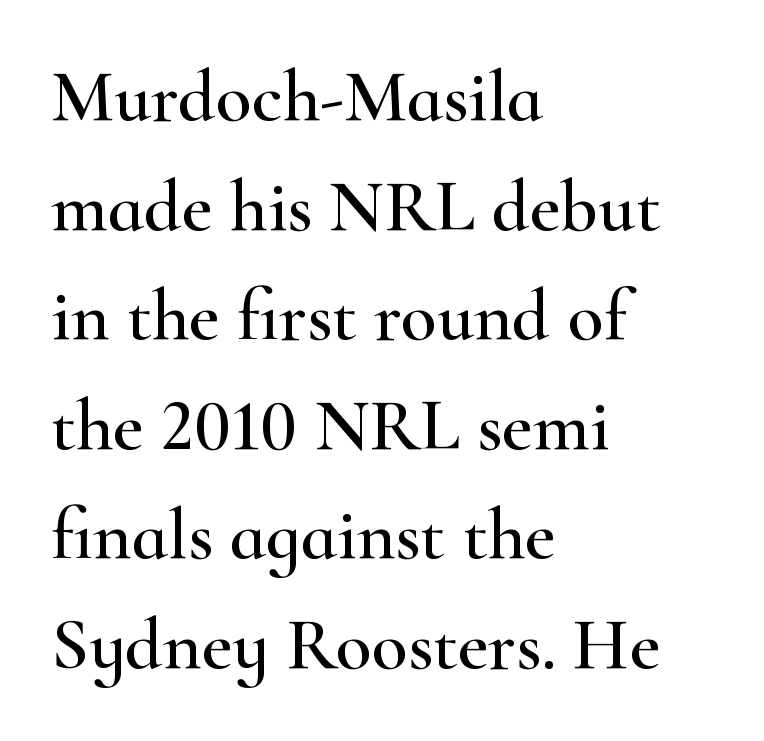
Q: Is the text italic (slanted)? A: No, it is upright.
Q: Is the typeface a serif or a sans-serif typeface? A: Serif.
Q: Is the text underlined? A: No.
Q: How is the paragraph aligned? A: Left-aligned.
Q: Is the spacing between letters normal or unusually wide? A: Normal.
Q: Is the spacing between lines tight, normal or loose? A: Normal.
Q: Width (condensed, normal, or wide)? A: Wide.
Q: Stroke contrast? A: High.
Q: x-height? A: Small.
Q: Monospaced? A: No.
